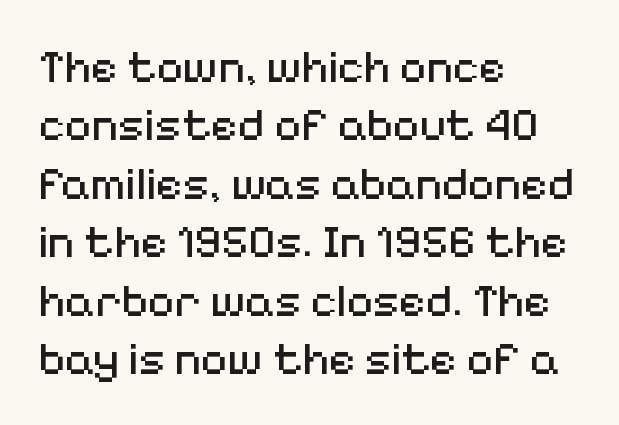
{"serif": "no", "italic": "no", "bold": "no", "weight": "regular", "width": "normal", "stroke_contrast": "medium", "x_height": "medium", "monospaced": "no", "underline": "no", "align": "left", "line_spacing": "normal", "line_spacing_ratio": 1.27, "letter_spacing": "normal", "letter_spacing_em": 0.0, "glyph_px": 46}
